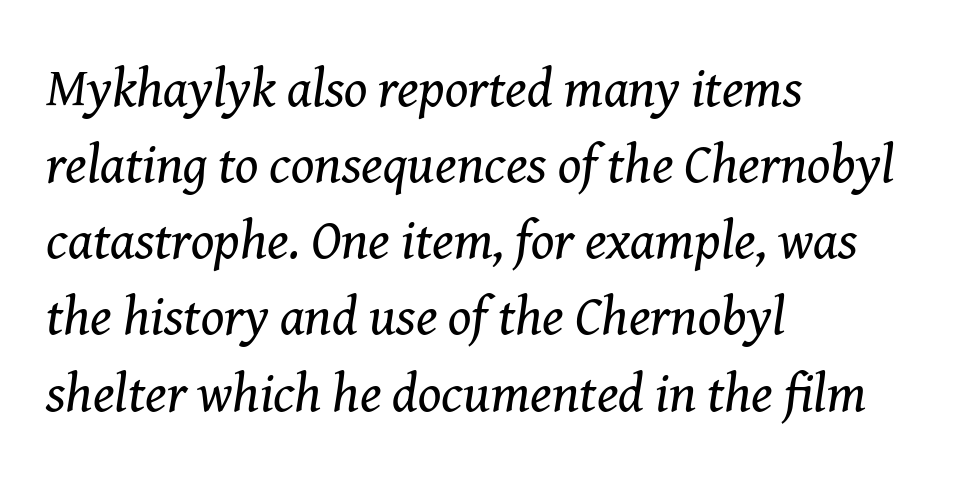
The passage is arranged the way most books set body copy — flush left. Compared with ordinary roman type, these characters are visibly tilted. These lines are rendered in a variable-pitch font. What stands out about the letter spacing? Nothing — it is the standard amount. The passage shown is not bold in any degree. Small tapered or slab feet sit at the stroke ends, so this counts as serif.
